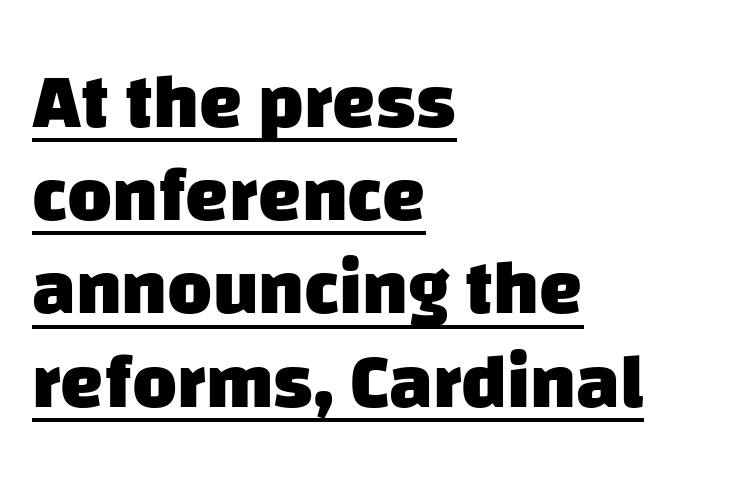
Nobody touched the tracking dial on this one. Descenders here cross a horizontal rule under the line. In terms of letterform style, serifs are entirely absent. Proportional: the letters do not fall into vertical columns. How heavy is the stroke? Heavy — this is a bold. The typesetter chose a ragged-right arrangement here.
